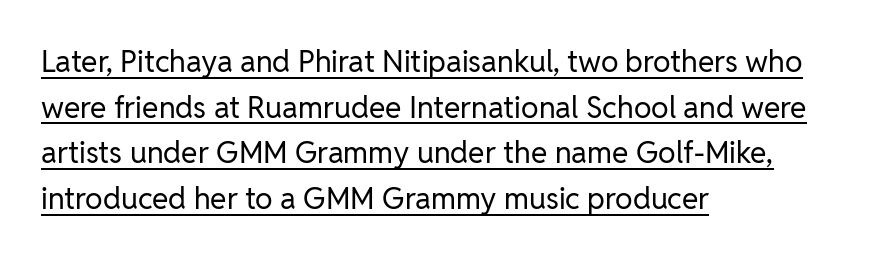
Notice how the stems are strictly vertical — no italics here. Default kerning and tracking; the words read as compact shapes. The typesetter chose a ragged-right arrangement here. Spacing verdict: proportional, widths tailored to each character.
